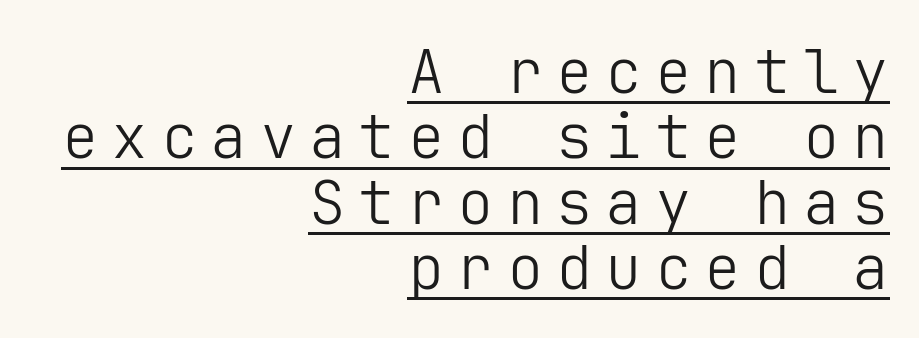
{"serif": "no", "italic": "no", "bold": "no", "weight": "light", "width": "normal", "stroke_contrast": "low", "x_height": "medium", "underline": "yes", "align": "right", "line_spacing": "tight", "line_spacing_ratio": 1.07, "letter_spacing": "wide", "letter_spacing_em": 0.21, "glyph_px": 61}
